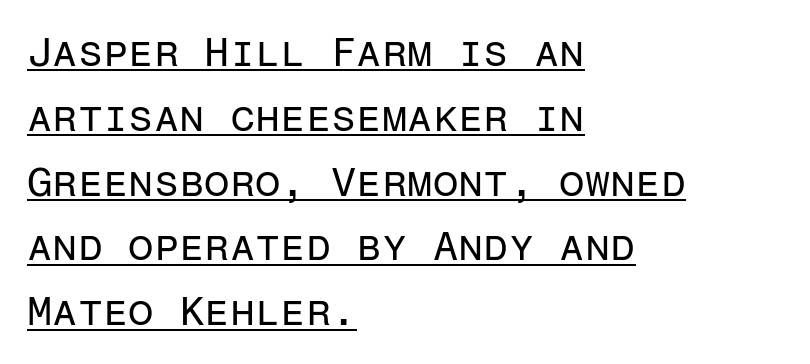
Unlike italic type, these characters show no tilt at all. The letters sit at their default tracking, neither squeezed nor spread. Unlike a traditional serif, this face leaves its strokes unadorned. The passage is arranged the way most books set body copy — flush left. The line-height multiplier appears to be the usual default. The lettering is marked with a stroke running underneath it.
